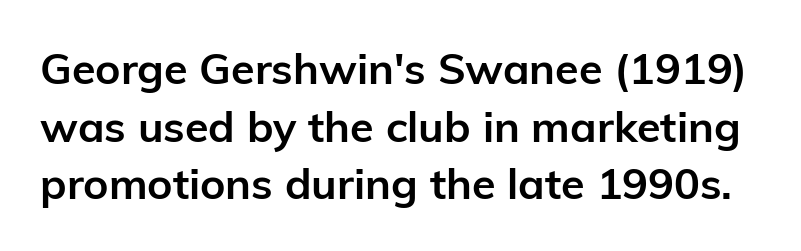
The image shows 43 px semibold sans-serif type, upright; set normal line spacing (1.34x), normal letter spacing, not underlined; low stroke contrast and a medium x-height.
